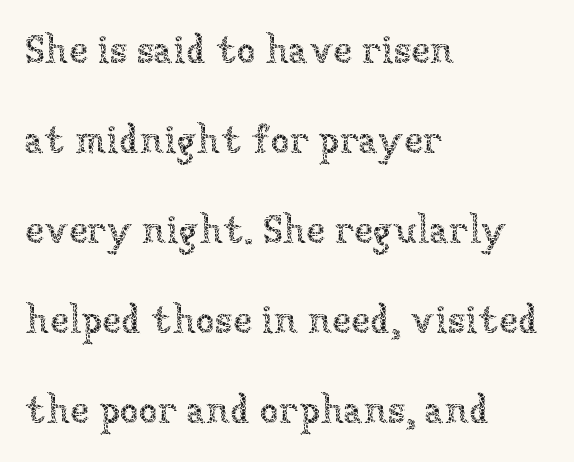
Q: Is the text bold? A: No.
Q: Is the text italic (slanted)? A: No, it is upright.
Q: Is the text underlined? A: No.
Q: How is the paragraph aligned? A: Left-aligned.
Q: Is the spacing between letters normal or unusually wide? A: Normal.
Q: Is the spacing between lines tight, normal or loose? A: Loose.
Q: Width (condensed, normal, or wide)? A: Normal.
Q: Stroke contrast? A: Low.
Q: x-height? A: Medium.
Q: Monospaced? A: No.
